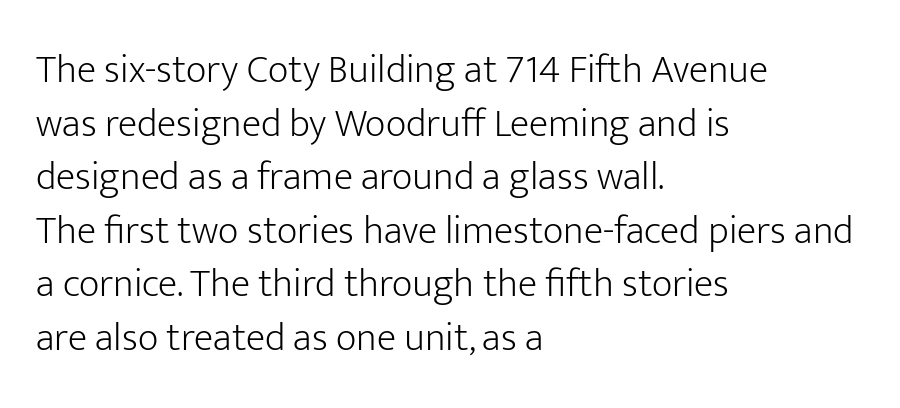
The image shows 40 px light sans-serif type, upright; set left-aligned, normal line spacing (1.34x), normal letter spacing, not underlined; low stroke contrast and a medium x-height.
